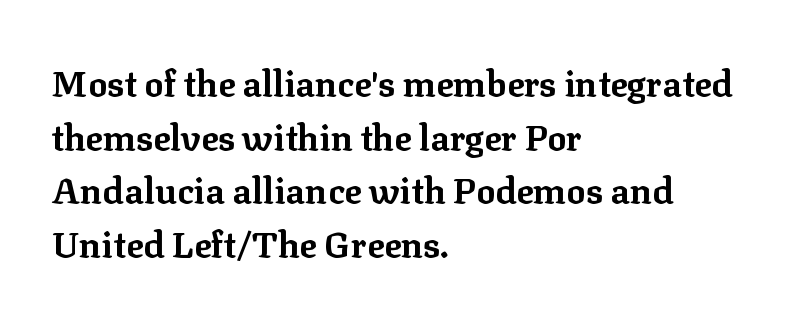
On the weight axis this lands at bold, roughly 700. Does the lettering tilt? It doesn't — this is upright. Notice how descenders clear the ascenders below comfortably — that's standard leading. The space beneath each line is pristine and unruled.
